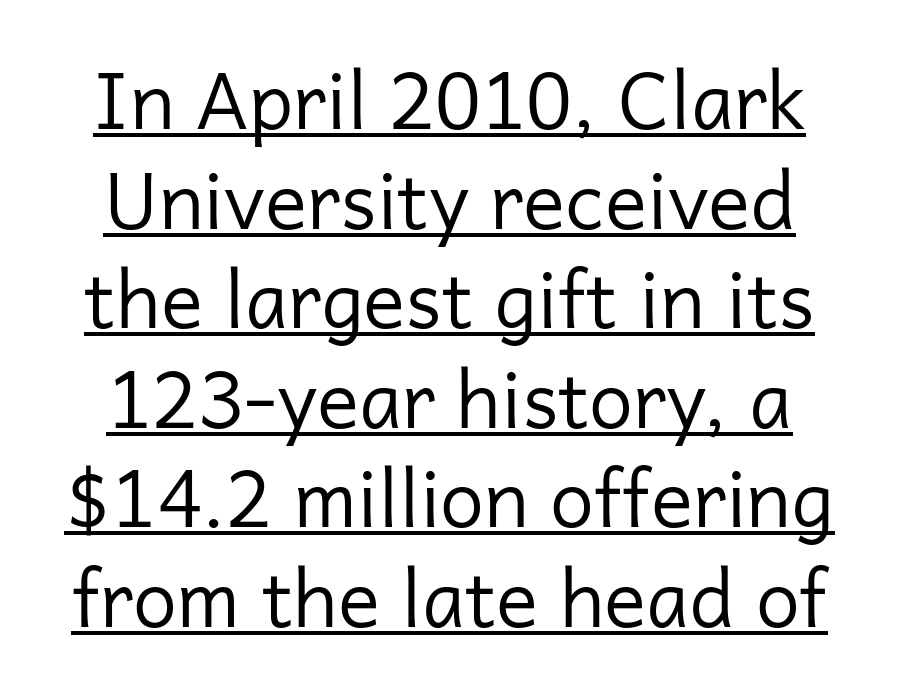
Q: Is the text bold? A: No.
Q: Is the text italic (slanted)? A: No, it is upright.
Q: Is the typeface a serif or a sans-serif typeface? A: Sans-serif.
Q: Is the text underlined? A: Yes.
Q: Is the spacing between letters normal or unusually wide? A: Normal.
Q: Is the spacing between lines tight, normal or loose? A: Normal.
Q: Width (condensed, normal, or wide)? A: Normal.
Q: Stroke contrast? A: Low.
Q: x-height? A: Medium.
Q: Monospaced? A: No.
